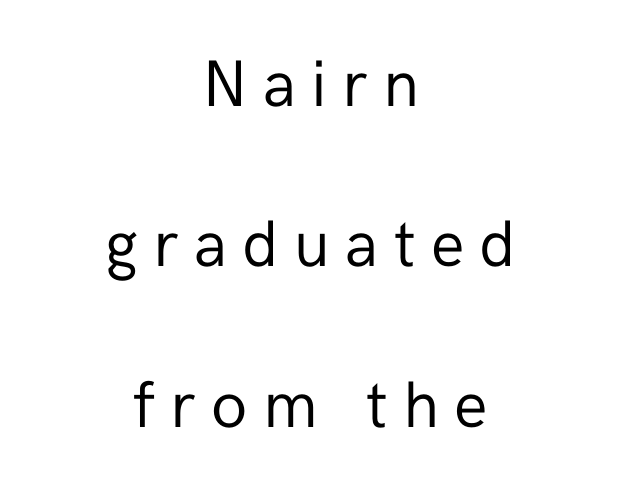
The image shows 66 px regular-weight sans-serif type, upright; set centered, loose line spacing (2.43x), unusually wide letter spacing (+0.23 em), not underlined; low stroke contrast and a medium x-height.
